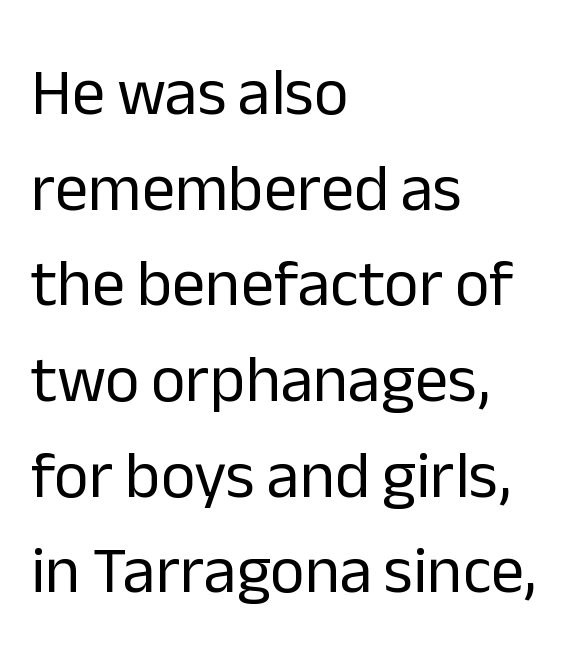
The image shows 66 px regular-weight sans-serif type, upright; set left-aligned, normal line spacing (1.45x), normal letter spacing, not underlined; low stroke contrast and a medium x-height.
